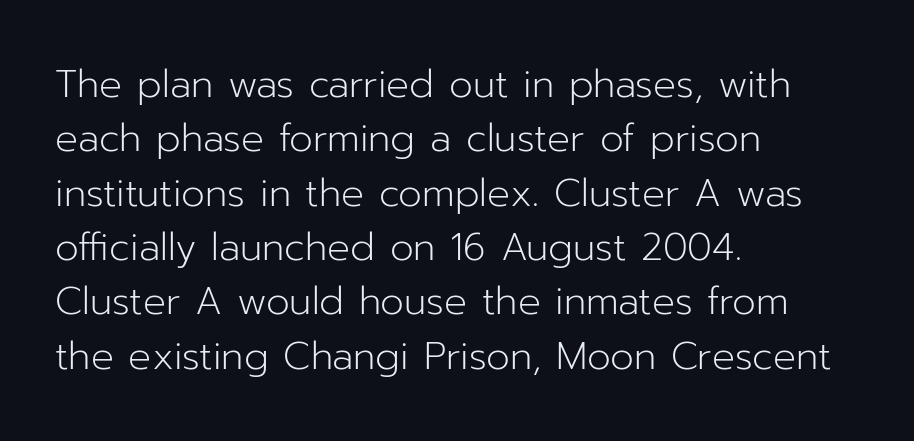
The image shows 38 px light sans-serif type, upright; set left-aligned, normal line spacing (1.43x), normal letter spacing, not underlined; low stroke contrast and a medium x-height.
